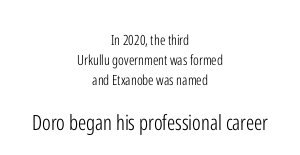
{"italic": "no", "bold": "no", "underline": "no", "align": "center", "line_spacing": "normal", "line_spacing_ratio": 1.44, "letter_spacing": "normal", "letter_spacing_em": 0.0, "larger_block": "second", "size_ratio": 1.5, "glyph_px": 21}
